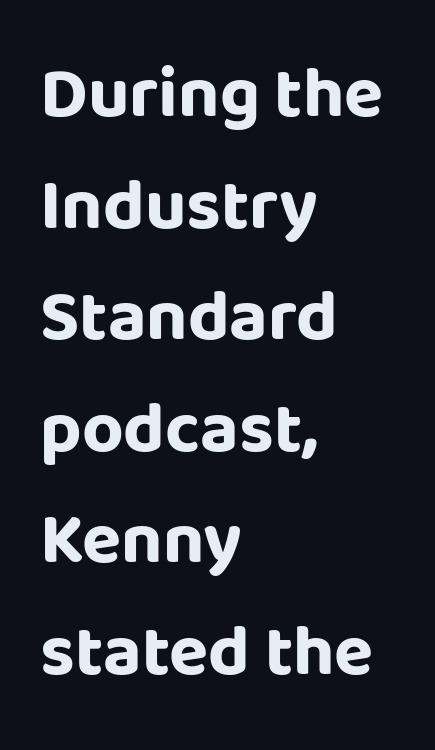
{"serif": "no", "italic": "no", "bold": "yes", "weight": "bold", "width": "normal", "stroke_contrast": "low", "x_height": "large", "monospaced": "no", "underline": "no", "align": "left", "line_spacing": "normal", "line_spacing_ratio": 1.55, "letter_spacing": "normal", "letter_spacing_em": 0.0, "glyph_px": 72}
